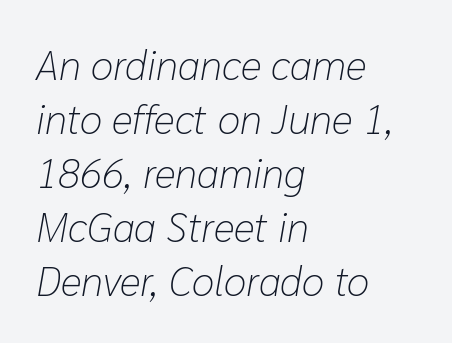
The image shows 41 px light type, italic (leaning right); set left-aligned, normal line spacing (1.32x), normal letter spacing, not underlined; low stroke contrast and a medium x-height.
